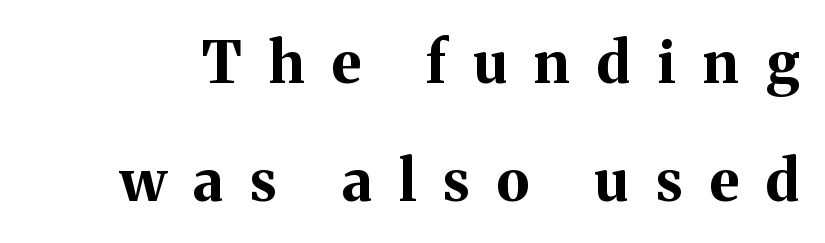
Vertical strokes here are truly vertical. Each letter keeps its own natural width here, so spacing adapts to shape. The letterforms stand isolated, each surrounded by extra space. This rendering features lettering with no underline. Loosely led — the rows are spread out. To sum up the face: it has serifs.
